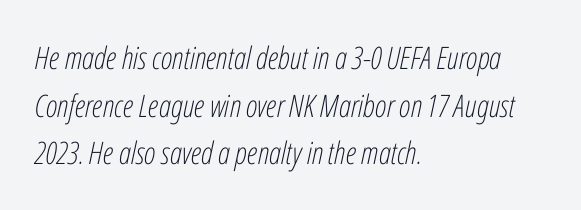
You can tell it's italic because the verticals aren't actually vertical. These lines are rendered in a variable-pitch font. The letterforms sit shoulder to shoulder at normal distance. A clean baseline with only descenders dipping below it. Each line starts at the same left margin while the right side varies.
